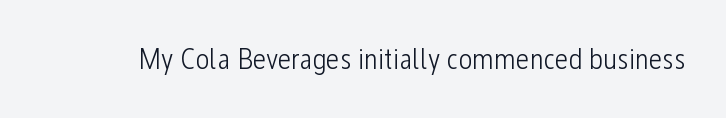
{"serif": "no", "italic": "no", "bold": "no", "weight": "light", "width": "condensed", "stroke_contrast": "low", "x_height": "medium", "monospaced": "no", "underline": "no", "letter_spacing": "normal", "letter_spacing_em": 0.0, "glyph_px": 30}
